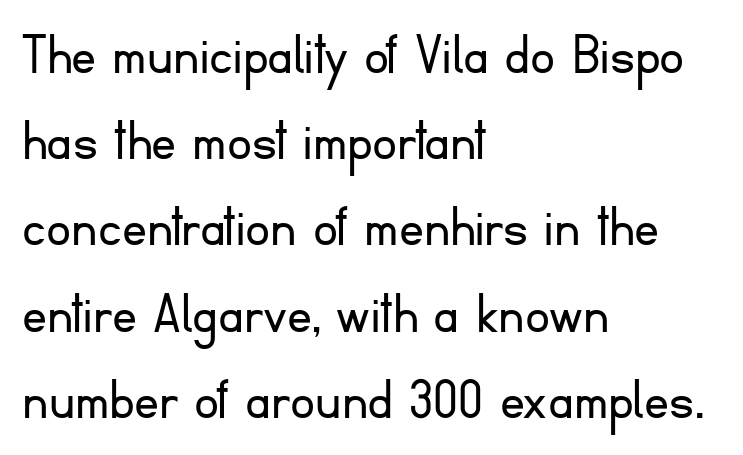
Q: Is the text bold? A: No.
Q: Is the text italic (slanted)? A: No, it is upright.
Q: Is the typeface a serif or a sans-serif typeface? A: Sans-serif.
Q: Is the text underlined? A: No.
Q: How is the paragraph aligned? A: Left-aligned.
Q: Is the spacing between letters normal or unusually wide? A: Normal.
Q: Is the spacing between lines tight, normal or loose? A: Normal.
Q: Width (condensed, normal, or wide)? A: Normal.
Q: Stroke contrast? A: Low.
Q: x-height? A: Small.
Q: Monospaced? A: No.
